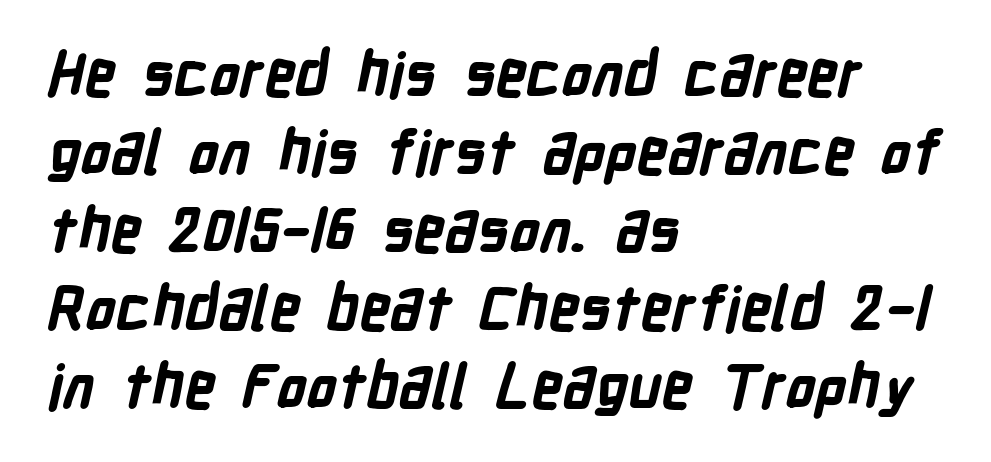
The image shows 60 px bold, condensed sans-serif type; set left-aligned, normal line spacing (1.3x), normal letter spacing, not underlined; low stroke contrast and a medium x-height.
